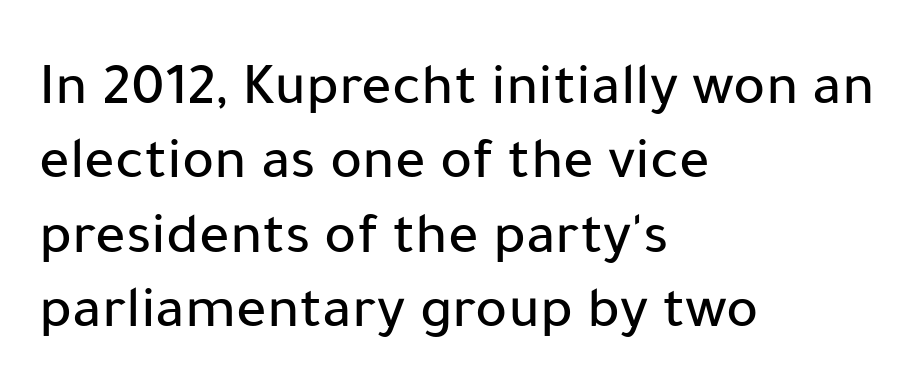
The image shows 60 px sans-serif type, upright; set left-aligned, line spacing 1.24x, normal letter spacing, not underlined; low stroke contrast and a medium x-height.
